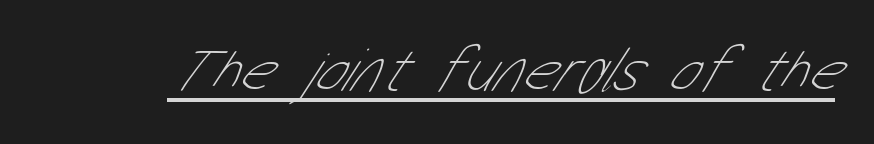
Letterform terminals end flat and unadorned throughout the passage. These lines are rendered in a variable-pitch font. Bold? No — there's no thickening of the strokes. A continuous stroke trails under the words, as in a hyperlink.
